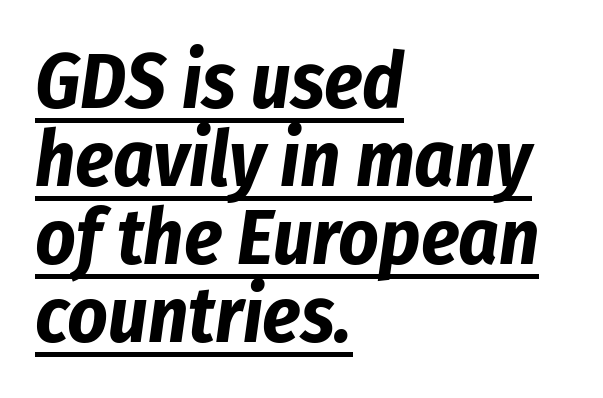
Q: Is the text bold? A: Yes.
Q: Is the text italic (slanted)? A: Yes, it leans right by about 8 degrees.
Q: Is the text underlined? A: Yes.
Q: How is the paragraph aligned? A: Left-aligned.
Q: Is the spacing between letters normal or unusually wide? A: Normal.
Q: Is the spacing between lines tight, normal or loose? A: Tight.
Q: Width (condensed, normal, or wide)? A: Condensed.
Q: Stroke contrast? A: Low.
Q: x-height? A: Medium.
Q: Monospaced? A: No.
